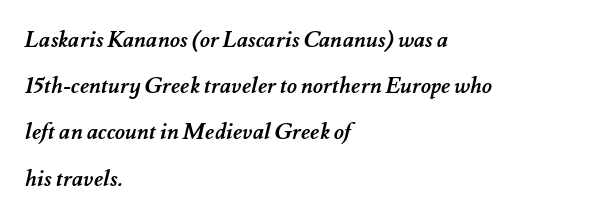
Q: Is the text bold? A: Yes.
Q: Is the text underlined? A: No.
Q: How is the paragraph aligned? A: Left-aligned.
Q: Is the spacing between letters normal or unusually wide? A: Normal.
Q: Is the spacing between lines tight, normal or loose? A: Loose.
